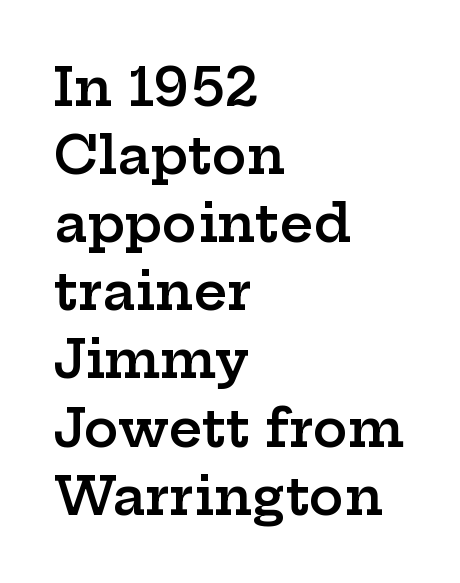
{"serif": "yes", "italic": "no", "bold": "semi", "weight": "semibold", "width": "wide", "stroke_contrast": "low", "x_height": "medium", "monospaced": "no", "underline": "no", "align": "left", "line_spacing": "normal", "line_spacing_ratio": 1.31, "letter_spacing": "normal", "letter_spacing_em": 0.0, "glyph_px": 52}
